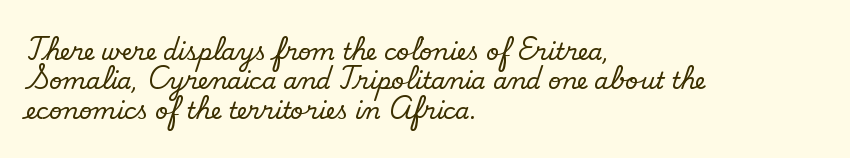
{"bold": "no", "underline": "no", "align": "left", "line_spacing": "normal", "line_spacing_ratio": 1.28, "letter_spacing": "normal", "letter_spacing_em": 0.0, "glyph_px": 23}
